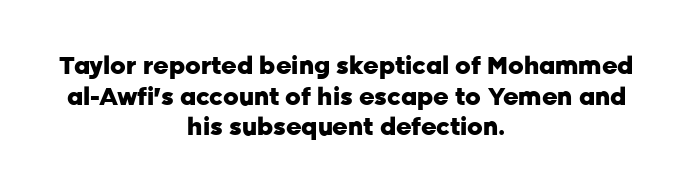
The image shows 24 px bold type, upright; set centered, normal line spacing (1.28x), normal letter spacing, not underlined.
